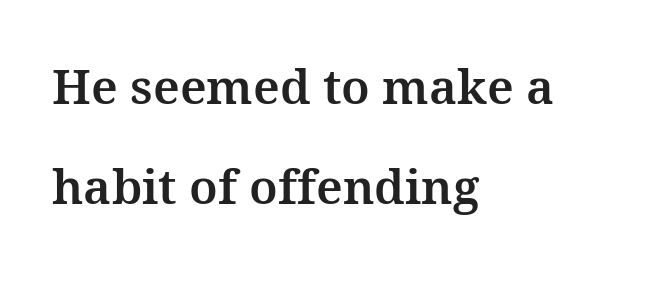
The image shows 48 px serif type, upright; set left-aligned, loose line spacing (2.08x), normal letter spacing, not underlined; medium stroke contrast and a medium x-height.
